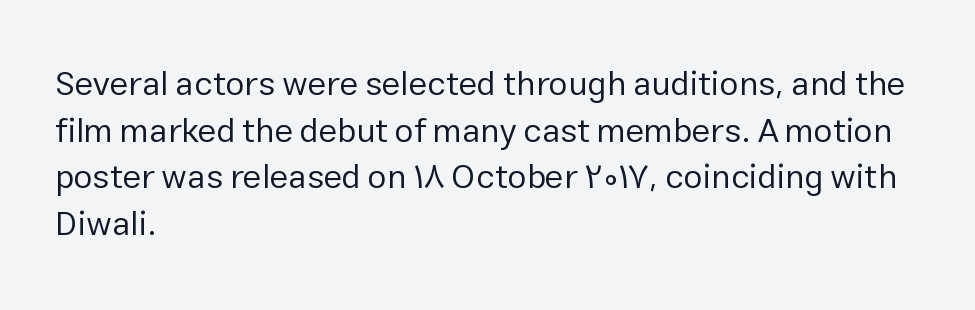
The image shows 34 px regular-weight sans-serif type, upright; set left-aligned, normal line spacing (1.37x), normal letter spacing, not underlined; low stroke contrast and a medium x-height.
